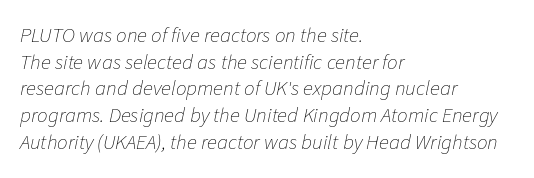
Q: Is the text bold? A: No.
Q: Is the text italic (slanted)? A: Yes, it leans right by about 11 degrees.
Q: Is the text underlined? A: No.
Q: How is the paragraph aligned? A: Left-aligned.
Q: Is the spacing between letters normal or unusually wide? A: Normal.
Q: Is the spacing between lines tight, normal or loose? A: Normal.
